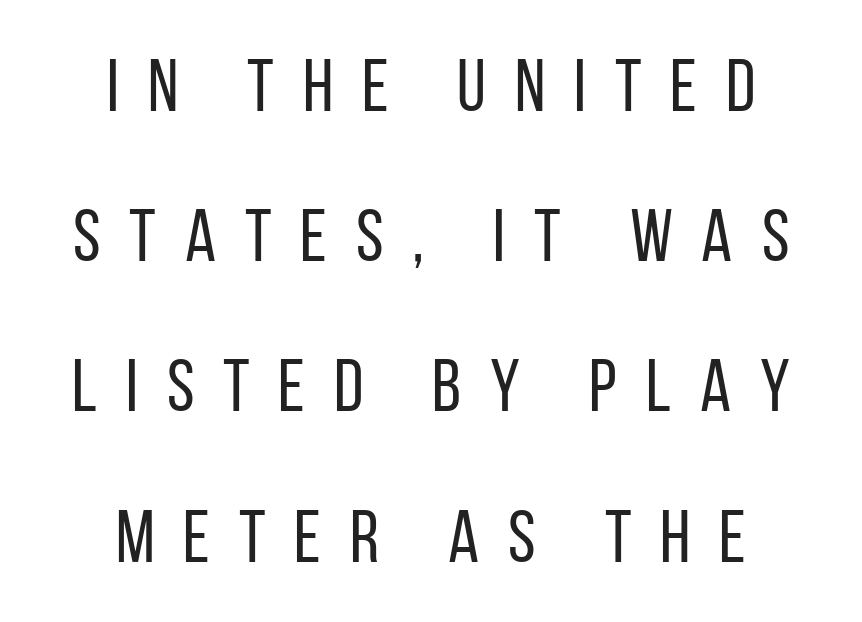
{"serif": "no", "italic": "no", "bold": "no", "weight": "regular", "width": "condensed", "stroke_contrast": "low", "x_height": "large", "monospaced": "no", "underline": "no", "align": "center", "line_spacing": "loose", "line_spacing_ratio": 2.03, "letter_spacing": "wide", "letter_spacing_em": 0.39, "glyph_px": 74}
